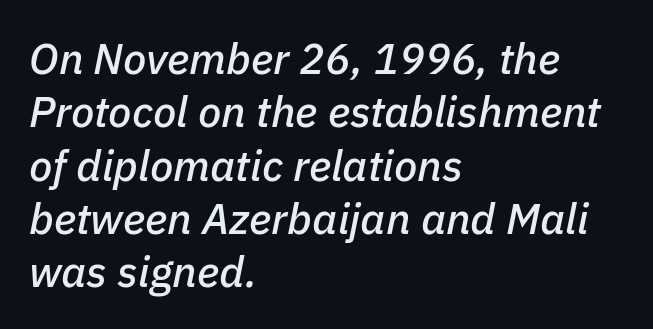
The image shows 43 px text type, italic (leaning right); set left-aligned, line spacing 1.24x, normal letter spacing, not underlined; low stroke contrast and a medium x-height.
